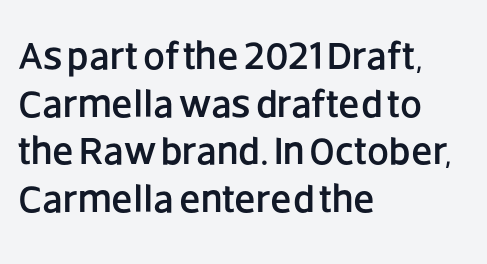
The image shows 39 px sans-serif type, upright; set left-aligned, line spacing 1.22x, normal letter spacing, not underlined; low stroke contrast and a large x-height.
